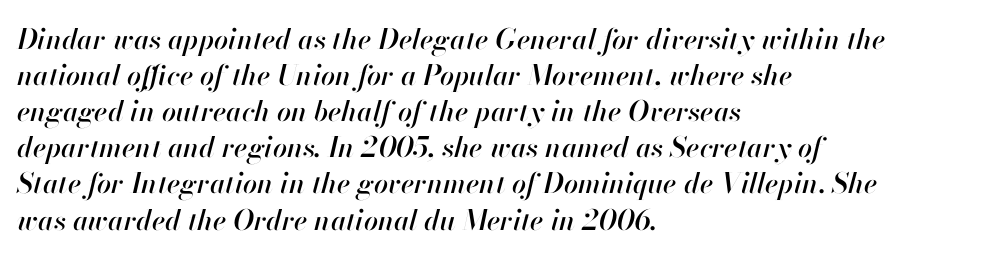
Q: Is the text italic (slanted)? A: Yes, it leans right by about 13 degrees.
Q: Is the text underlined? A: No.
Q: How is the paragraph aligned? A: Left-aligned.
Q: Is the spacing between letters normal or unusually wide? A: Normal.
Q: Is the spacing between lines tight, normal or loose? A: Normal.
Q: Width (condensed, normal, or wide)? A: Normal.
Q: Stroke contrast? A: High.
Q: x-height? A: Small.
Q: Monospaced? A: No.
